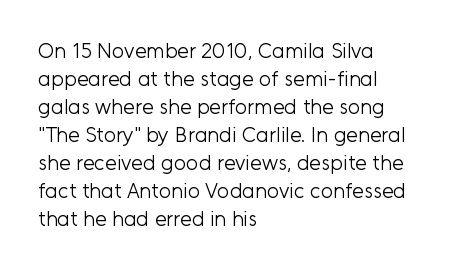
{"italic": "no", "bold": "no", "underline": "no", "align": "left", "line_spacing": "normal", "line_spacing_ratio": 1.33, "letter_spacing": "normal", "letter_spacing_em": 0.0, "glyph_px": 21}
